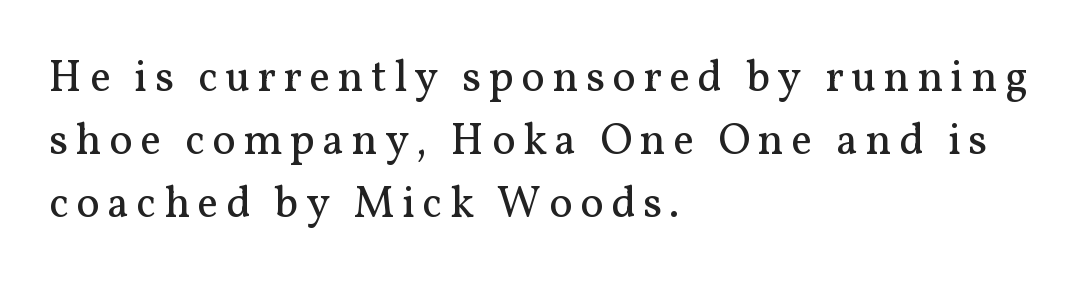
The image shows 44 px regular-weight serif type, upright; set left-aligned, normal line spacing (1.43x), not underlined; medium stroke contrast and a medium x-height.
